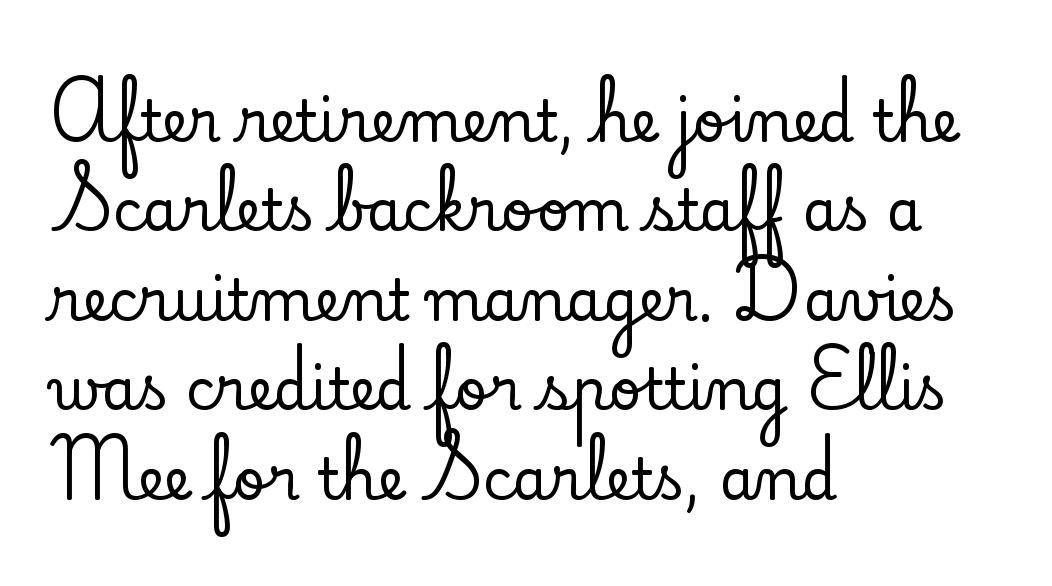
{"serif": "yes", "italic": "no", "width": "normal", "stroke_contrast": "low", "x_height": "small", "monospaced": "no", "underline": "no", "align": "left", "line_spacing": "normal", "line_spacing_ratio": 1.57, "letter_spacing": "normal", "letter_spacing_em": 0.0, "glyph_px": 57}
